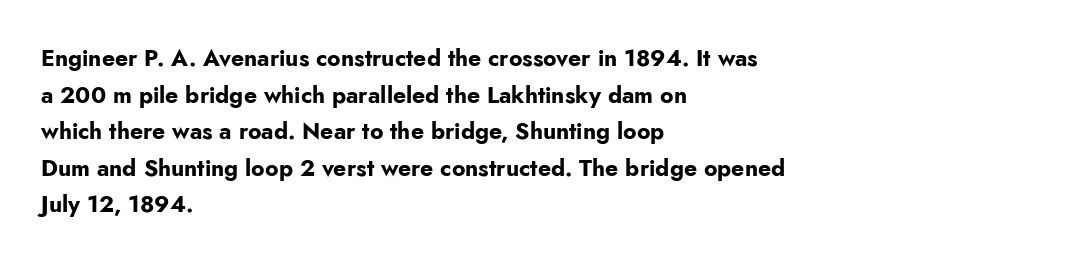
The image shows 23 px bold type, upright; set left-aligned, normal line spacing (1.59x), normal letter spacing, not underlined.
